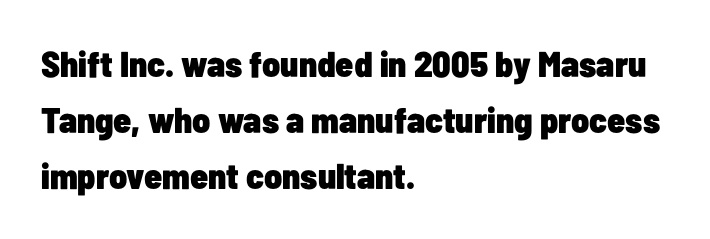
Q: Is the text bold? A: Yes.
Q: Is the text italic (slanted)? A: No, it is upright.
Q: Is the typeface a serif or a sans-serif typeface? A: Sans-serif.
Q: Is the text underlined? A: No.
Q: How is the paragraph aligned? A: Left-aligned.
Q: Is the spacing between letters normal or unusually wide? A: Normal.
Q: Is the spacing between lines tight, normal or loose? A: Normal.
Q: Width (condensed, normal, or wide)? A: Condensed.
Q: Stroke contrast? A: Low.
Q: x-height? A: Medium.
Q: Monospaced? A: No.
